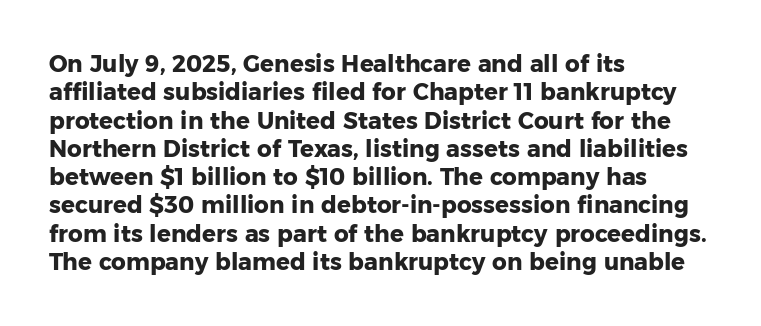
{"italic": "no", "bold": "yes", "underline": "no", "align": "left", "line_spacing_ratio": 1.23, "letter_spacing": "normal", "letter_spacing_em": 0.0, "glyph_px": 23}
